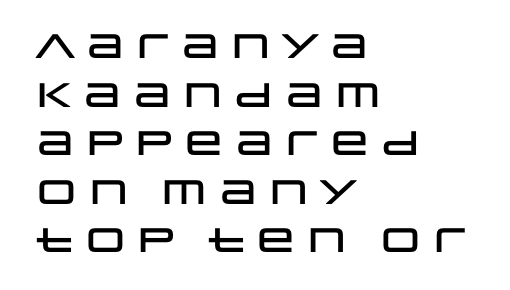
The image shows 34 px wide sans-serif type, upright; set left-aligned, normal line spacing (1.43x), normal letter spacing, not underlined; low stroke contrast and a large x-height.
